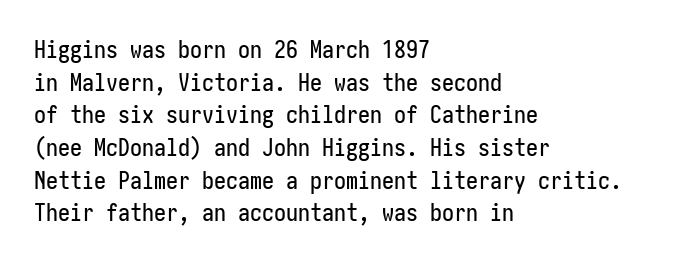
The vertical gap from one line to the next is medium. The rendering keeps characters at their native spacing. The axis of the letterforms is exactly vertical. Bare-footed words on every line. In CSS terms this would be text-align: left.
